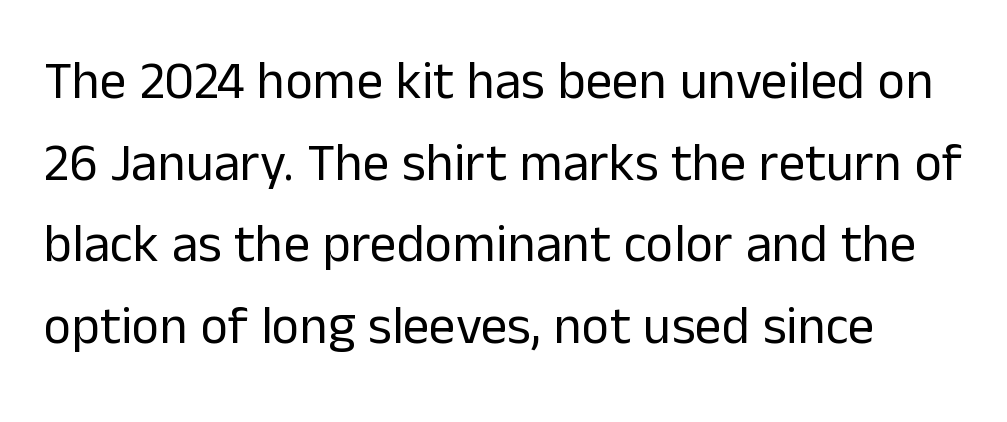
Unmarked baselines from the first word to the last. Characters remain perfectly vertical along every line. This is sans-serif lettering, the kind often seen on screens and signage. The strokes carry an ordinary text weight at most. These lines keep a tight, regular rhythm from letter to letter.
